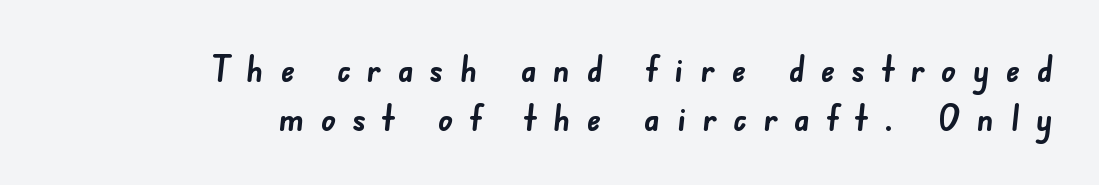
The area under the type is left untouched. Proportional: the letters do not fall into vertical columns. These lines are set flush right with a ragged left edge. Heavy-handed strokes throughout: this text is bold. The rendering shows plain stroke endings on the letterforms — a sans-serif design.
